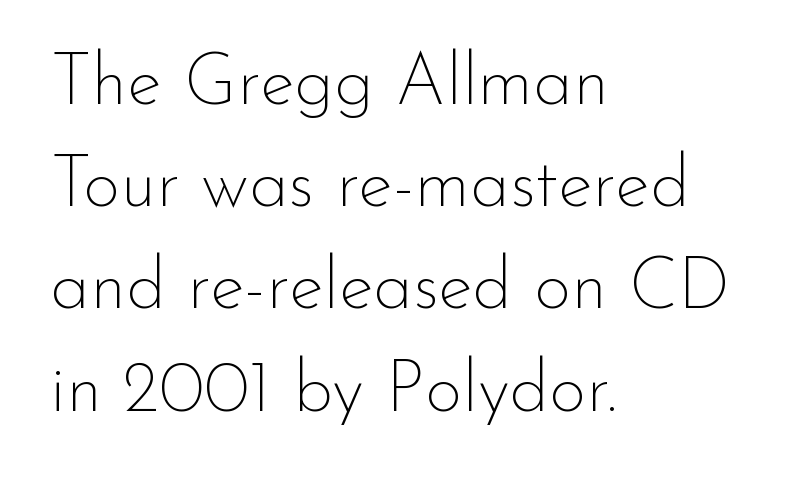
Is there much room between lines? A standard amount, neither cramped nor airy. Compared with a typical body face, this is equally light or lighter still. Observe the ordinary spacing: letters are neighbours, not strangers. The face used here is proportionally spaced, like ordinary book or web type.
